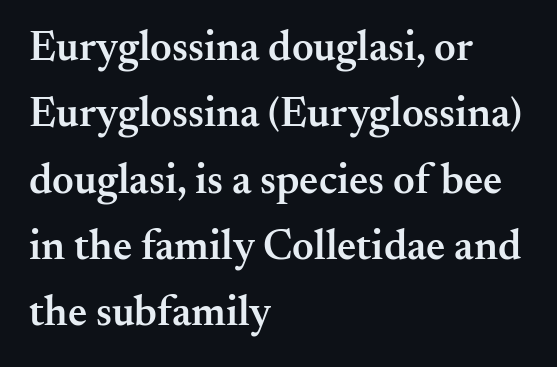
The face used here is proportionally spaced, like ordinary book or web type. These lines keep a tight, regular rhythm from letter to letter. Students, observe: this is what conventionally led text looks like. The space beneath each line is pristine and unruled.
